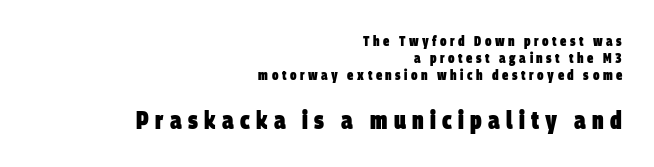
The image shows 25 px bold type; set right-aligned, line spacing 1.23x, unusually wide letter spacing (+0.25 em), not underlined; the second (bottom) block is 1.79x larger.
